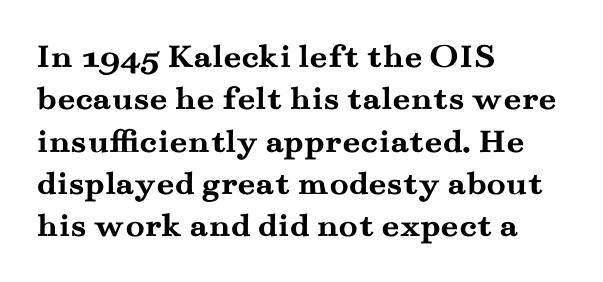
The image shows 35 px semibold, wide serif type, upright; set left-aligned, line spacing 1.21x, normal letter spacing, not underlined; medium stroke contrast and a small x-height.
